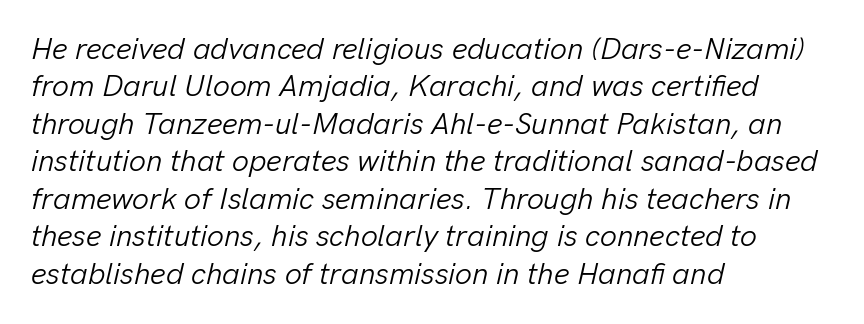
The image shows 30 px light type, italic (leaning right); set left-aligned, normal line spacing (1.25x), normal letter spacing, not underlined; low stroke contrast and a medium x-height.
